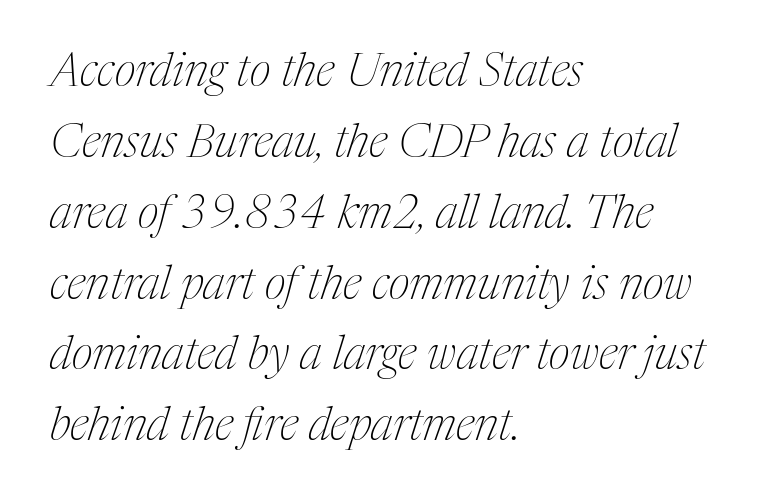
A quiet, ordinary-to-light weight characterises the typeface. Successive baselines arrive at the customary interval. Italic? Definitely — the glyphs are oblique. The letters advance in unequal steps, a hallmark of proportional type.
